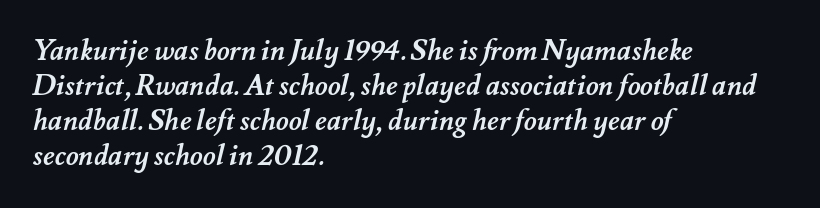
The image shows 28 px semibold type; set left-aligned, normal line spacing (1.25x), normal letter spacing, not underlined; medium stroke contrast and a small x-height.
